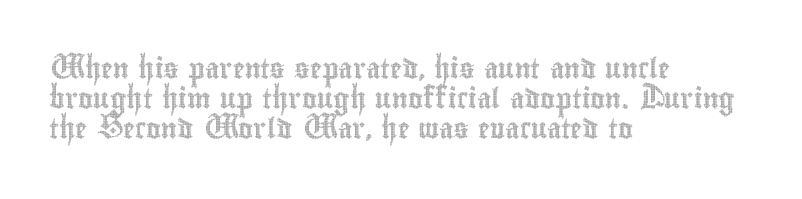
The image shows 20 px text type, upright; set left-aligned, normal line spacing (1.5x), normal letter spacing, not underlined.
